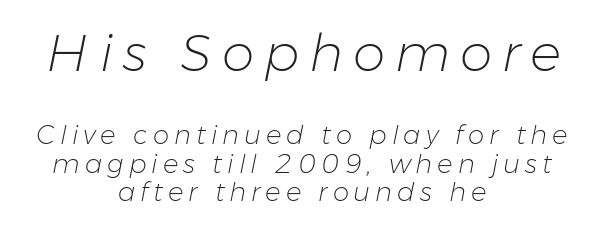
{"italic": "yes", "lean": "right", "slant_degrees": 11, "bold": "no", "weight": "light", "width": "normal", "stroke_contrast": "low", "x_height": "medium", "monospaced": "no", "underline": "no", "align": "center", "line_spacing": "tight", "line_spacing_ratio": 1.09, "larger_block": "first", "size_ratio": 2.0, "glyph_px": 52}
